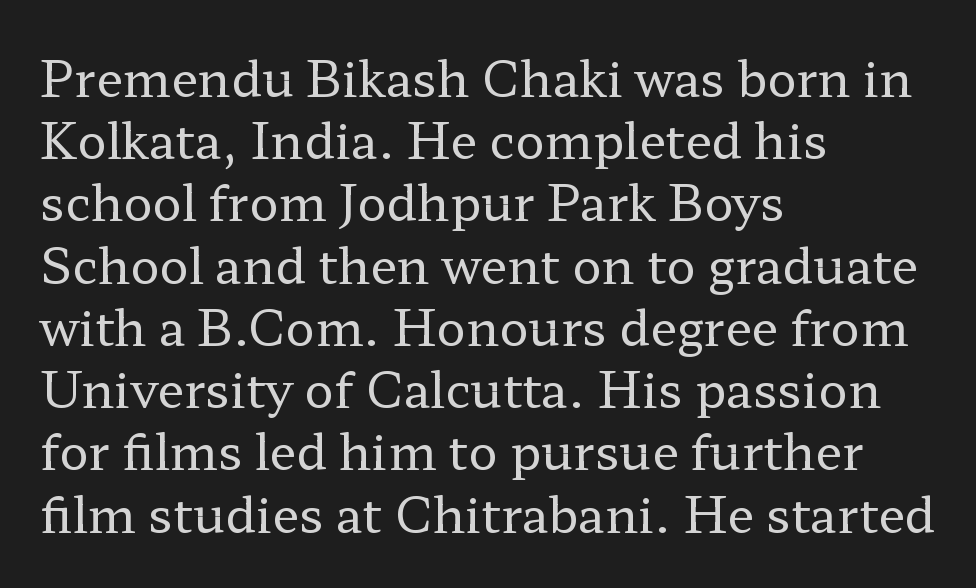
Q: Is the text bold? A: No.
Q: Is the text italic (slanted)? A: No, it is upright.
Q: Is the typeface a serif or a sans-serif typeface? A: Serif.
Q: Is the text underlined? A: No.
Q: How is the paragraph aligned? A: Left-aligned.
Q: Is the spacing between letters normal or unusually wide? A: Normal.
Q: Is the spacing between lines tight, normal or loose? A: Normal.
Q: Width (condensed, normal, or wide)? A: Wide.
Q: Stroke contrast? A: Low.
Q: x-height? A: Medium.
Q: Monospaced? A: No.
